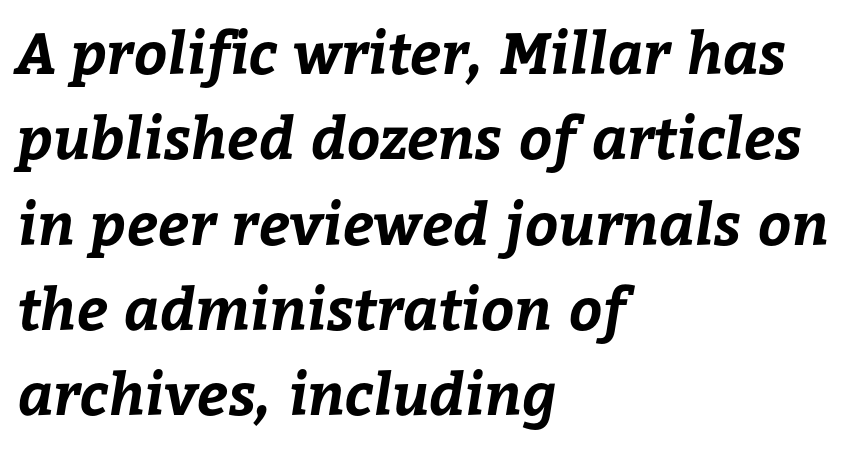
Q: Is the text bold? A: Yes.
Q: Is the text underlined? A: No.
Q: How is the paragraph aligned? A: Left-aligned.
Q: Is the spacing between letters normal or unusually wide? A: Normal.
Q: Is the spacing between lines tight, normal or loose? A: Normal.
Q: Width (condensed, normal, or wide)? A: Normal.
Q: Stroke contrast? A: Low.
Q: x-height? A: Medium.
Q: Monospaced? A: No.
